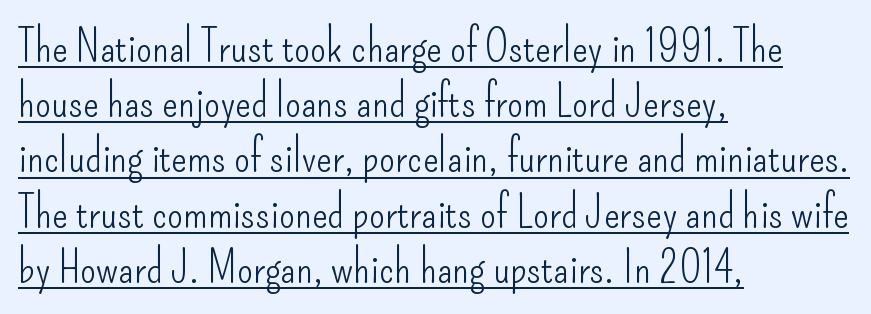
Does extra space separate the letters? No, they use regular spacing. What decoration does the sample have? An underline. These lines were composed using upright roman letters. The designer went with a sans here, leaving each stem footless. Stems and bowls with no extra thickness — not bold.
